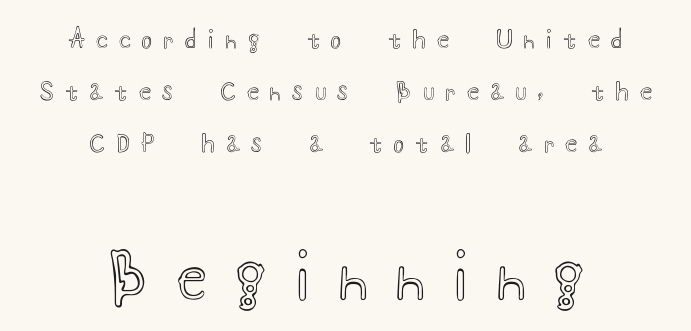
There is plenty of visible air inserted between adjacent glyphs. The words here are not underlined. The lettering holds an erect, upright posture throughout. The paragraph shown floats in the horizontal middle. The passage shown begins with its smaller block and ends with its larger one.
